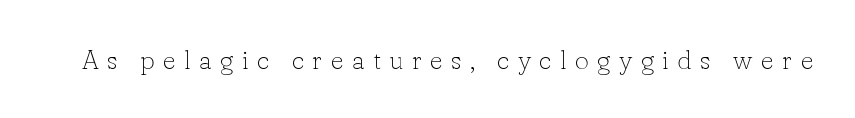
{"italic": "no", "bold": "no", "underline": "no", "letter_spacing": "wide", "letter_spacing_em": 0.32, "glyph_px": 27}
